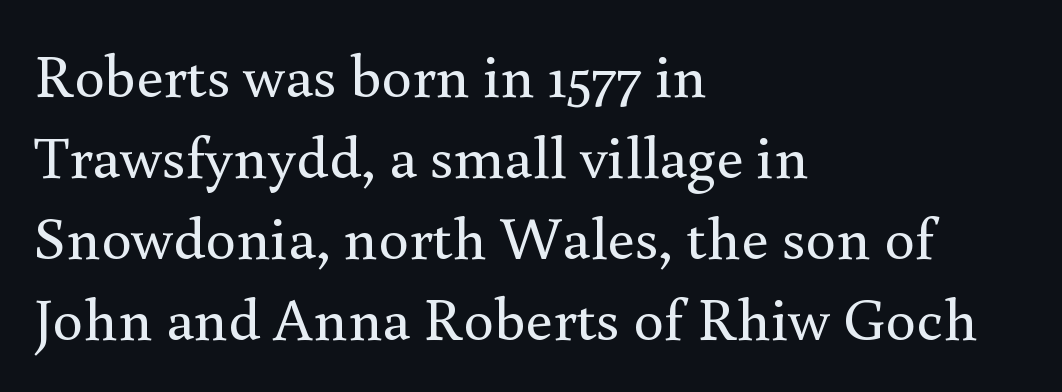
The image shows 61 px regular-weight serif type, upright; set left-aligned, normal line spacing (1.33x), normal letter spacing, not underlined; a small x-height.
